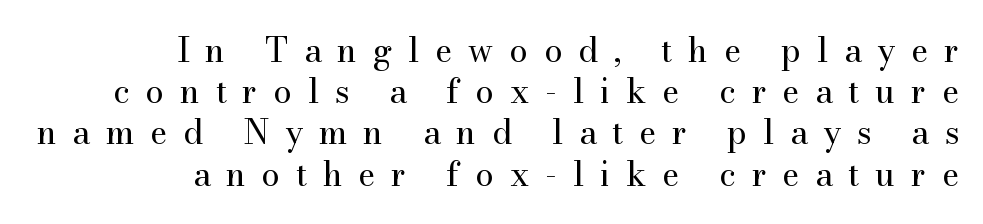
Q: Is the text bold? A: No.
Q: Is the text italic (slanted)? A: No, it is upright.
Q: Is the typeface a serif or a sans-serif typeface? A: Serif.
Q: Is the text underlined? A: No.
Q: How is the paragraph aligned? A: Right-aligned.
Q: Is the spacing between letters normal or unusually wide? A: Unusually wide.
Q: Is the spacing between lines tight, normal or loose? A: Normal.
Q: Width (condensed, normal, or wide)? A: Normal.
Q: Stroke contrast? A: Medium.
Q: x-height? A: Small.
Q: Monospaced? A: No.
